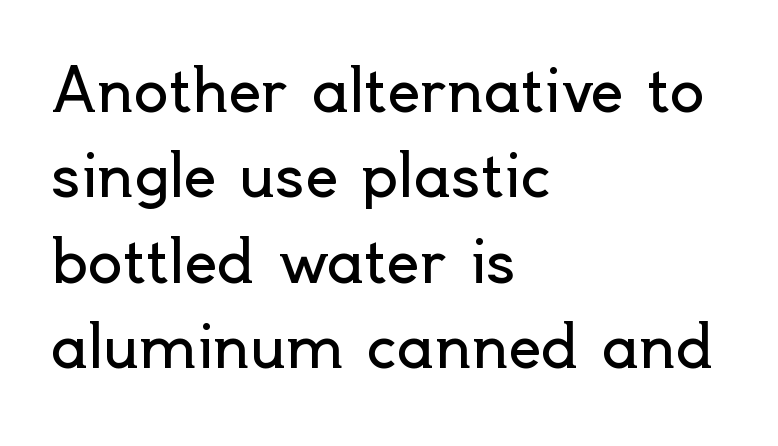
Q: Is the text bold? A: No.
Q: Is the text italic (slanted)? A: No, it is upright.
Q: Is the typeface a serif or a sans-serif typeface? A: Sans-serif.
Q: Is the text underlined? A: No.
Q: How is the paragraph aligned? A: Left-aligned.
Q: Is the spacing between letters normal or unusually wide? A: Normal.
Q: Is the spacing between lines tight, normal or loose? A: Normal.
Q: Width (condensed, normal, or wide)? A: Normal.
Q: x-height? A: Small.
Q: Monospaced? A: No.
